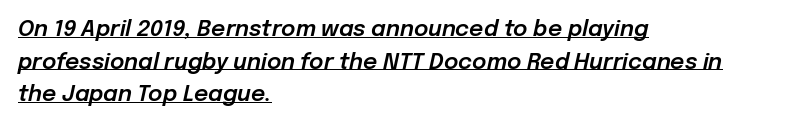
Normally led — the rows are evenly, conventionally spaced. This rendering uses left alignment, leaving the right contour irregular. Tall strokes in this sample are angled rather than plumb. Decoration check: the copy is underlined.
